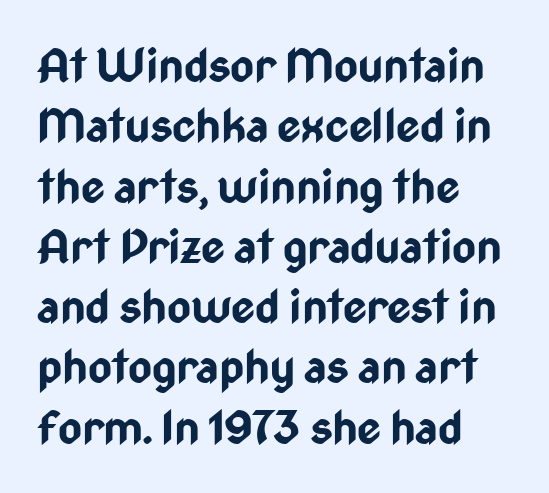
Q: Is the text bold? A: Yes.
Q: Is the text italic (slanted)? A: No, it is upright.
Q: Is the typeface a serif or a sans-serif typeface? A: Sans-serif.
Q: Is the text underlined? A: No.
Q: How is the paragraph aligned? A: Left-aligned.
Q: Is the spacing between letters normal or unusually wide? A: Normal.
Q: Is the spacing between lines tight, normal or loose? A: Normal.
Q: Width (condensed, normal, or wide)? A: Condensed.
Q: Stroke contrast? A: Low.
Q: x-height? A: Medium.
Q: Monospaced? A: No.
